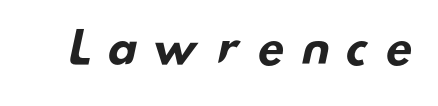
Note the varied advance widths — an 'i' is clearly narrower than an 'm'. The tracking reads as deliberately expanded to a designer's eye. This is sans-serif lettering, the kind often seen on screens and signage. Check under the words: just untouched page. This is heavy type, rendered in bold.
